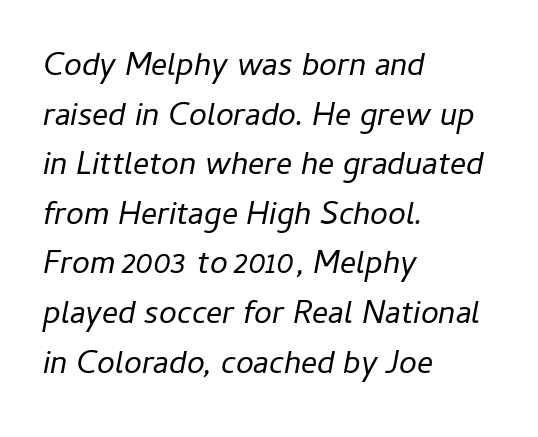
Nobody drew a line under any word here. Here the designer chose a conventional face with non-uniform glyph widths. Layout note: lines flush left. The type is set solid horizontally, with unmodified tracking. Compared with typical paragraphs, the rows here are spaced about the same. This is not heavy type; no bold has been used.
